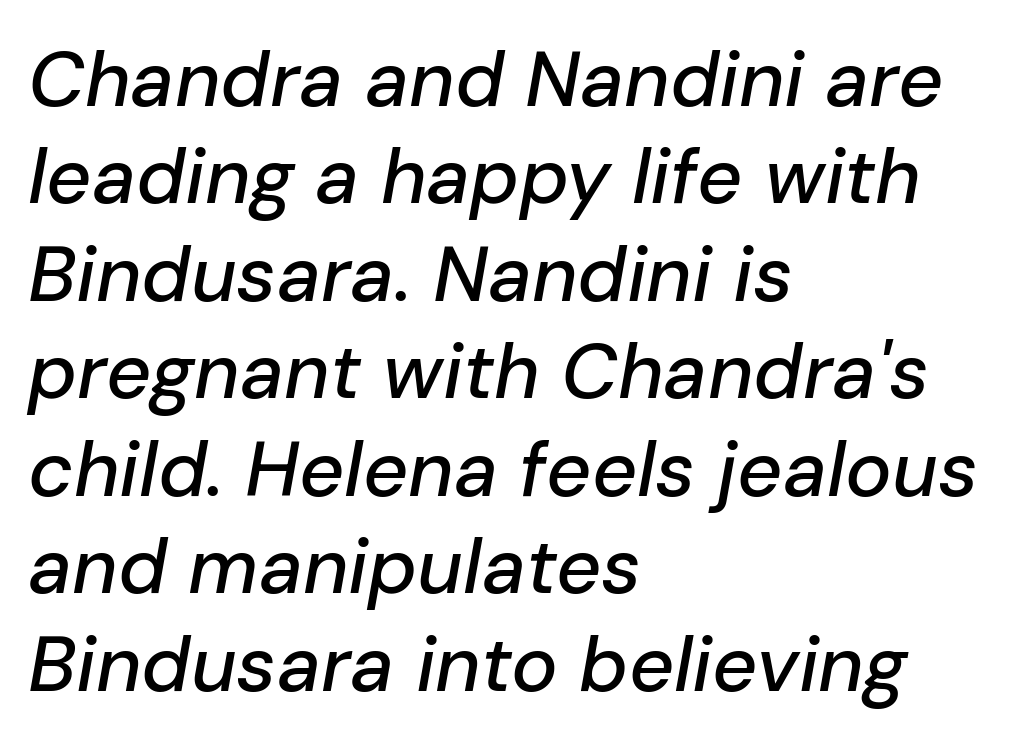
Q: Is the text italic (slanted)? A: Yes, it leans right by about 10 degrees.
Q: Is the text underlined? A: No.
Q: How is the paragraph aligned? A: Left-aligned.
Q: Is the spacing between letters normal or unusually wide? A: Normal.
Q: Is the spacing between lines tight, normal or loose? A: Normal.
Q: Width (condensed, normal, or wide)? A: Normal.
Q: Stroke contrast? A: Low.
Q: x-height? A: Medium.
Q: Monospaced? A: No.
